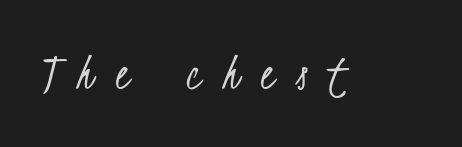
Each letter keeps its own natural width here, so spacing adapts to shape. You could only call the tracking loose — the letters float apart. The words here are not underlined. The characters are drawn with everyday or finer stroke widths. Classification — sans serif.
